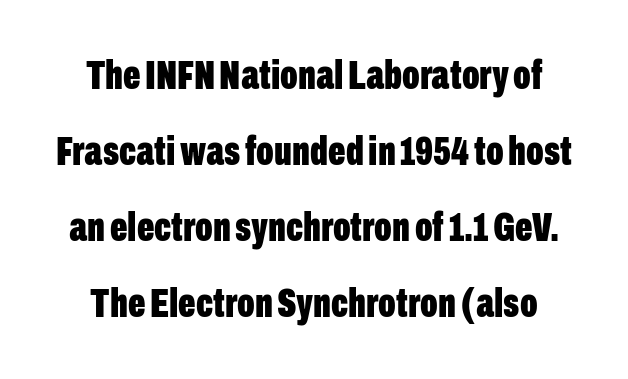
Q: Is the text bold? A: Yes.
Q: Is the text italic (slanted)? A: No, it is upright.
Q: Is the typeface a serif or a sans-serif typeface? A: Sans-serif.
Q: Is the text underlined? A: No.
Q: Is the spacing between letters normal or unusually wide? A: Normal.
Q: Width (condensed, normal, or wide)? A: Condensed.
Q: Stroke contrast? A: Low.
Q: x-height? A: Medium.
Q: Monospaced? A: No.
